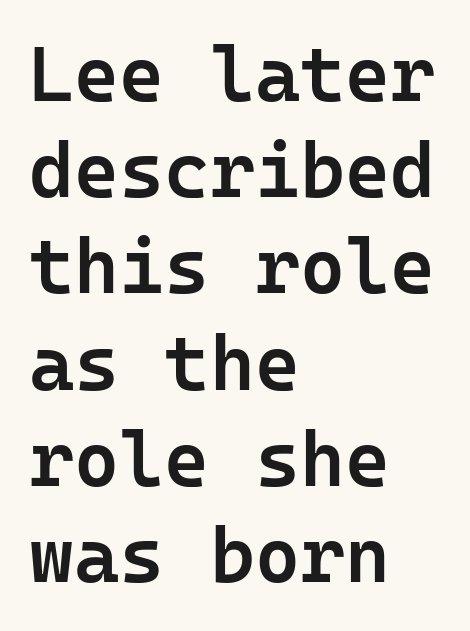
Q: Is the text bold? A: Semi-bold.
Q: Is the text italic (slanted)? A: No, it is upright.
Q: Is the typeface a serif or a sans-serif typeface? A: Sans-serif.
Q: Is the text underlined? A: No.
Q: How is the paragraph aligned? A: Left-aligned.
Q: Is the spacing between letters normal or unusually wide? A: Normal.
Q: Is the spacing between lines tight, normal or loose? A: Normal.
Q: Width (condensed, normal, or wide)? A: Normal.
Q: Stroke contrast? A: Low.
Q: x-height? A: Medium.
Q: Monospaced? A: Yes.
